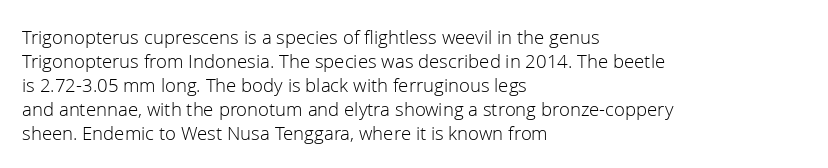
The image shows 20 px text type, upright; set left-aligned, line spacing 1.2x, normal letter spacing, not underlined.
